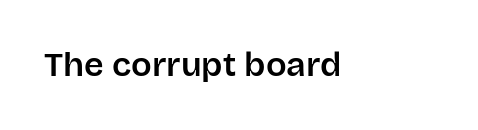
Q: Is the text italic (slanted)? A: No, it is upright.
Q: Is the typeface a serif or a sans-serif typeface? A: Sans-serif.
Q: Is the text underlined? A: No.
Q: Is the spacing between letters normal or unusually wide? A: Normal.
Q: Width (condensed, normal, or wide)? A: Normal.
Q: Stroke contrast? A: Low.
Q: x-height? A: Large.
Q: Monospaced? A: No.
